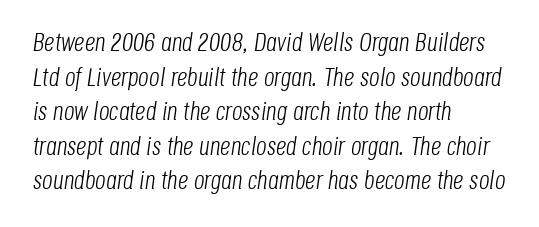
{"italic": "yes", "lean": "right", "slant_degrees": 8, "bold": "no", "underline": "no", "align": "left", "line_spacing": "normal", "line_spacing_ratio": 1.33, "letter_spacing": "normal", "letter_spacing_em": 0.0, "glyph_px": 26}
